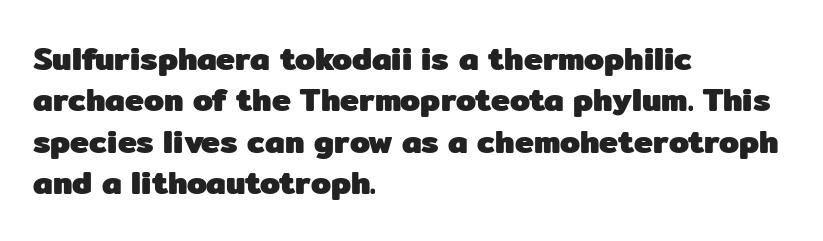
This sample uses an upright cut, with every glyph sitting square on the baseline. Font category for this specimen: sans-serif. A dark, heavy texture on the line: the type is bold. The face used here is proportionally spaced, like ordinary book or web type. Which margin do the lines hug? The left one — the right edge is uneven.
